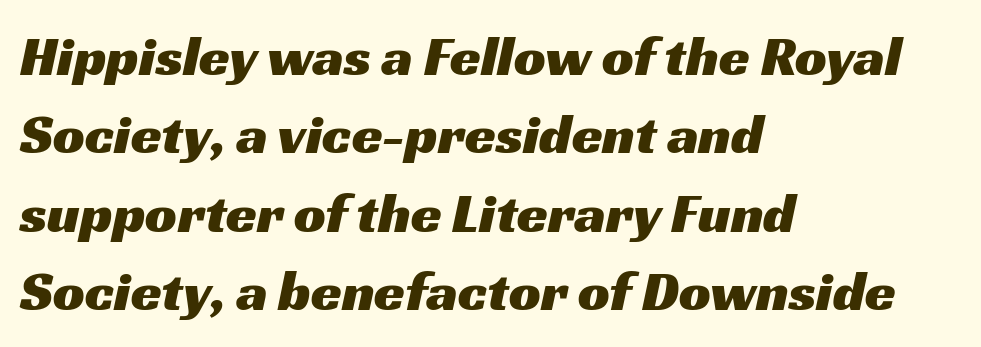
Q: Is the typeface a serif or a sans-serif typeface? A: Sans-serif.
Q: Is the text underlined? A: No.
Q: How is the paragraph aligned? A: Left-aligned.
Q: Is the spacing between letters normal or unusually wide? A: Normal.
Q: Is the spacing between lines tight, normal or loose? A: Normal.
Q: Width (condensed, normal, or wide)? A: Wide.
Q: Stroke contrast? A: Medium.
Q: x-height? A: Medium.
Q: Monospaced? A: No.
